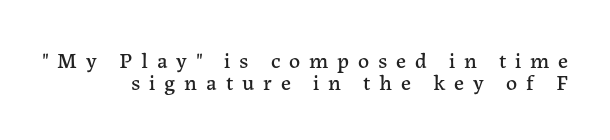
Q: Is the text italic (slanted)? A: No, it is upright.
Q: Is the text underlined? A: No.
Q: How is the paragraph aligned? A: Right-aligned.
Q: Is the spacing between letters normal or unusually wide? A: Unusually wide.
Q: Is the spacing between lines tight, normal or loose? A: Tight.
